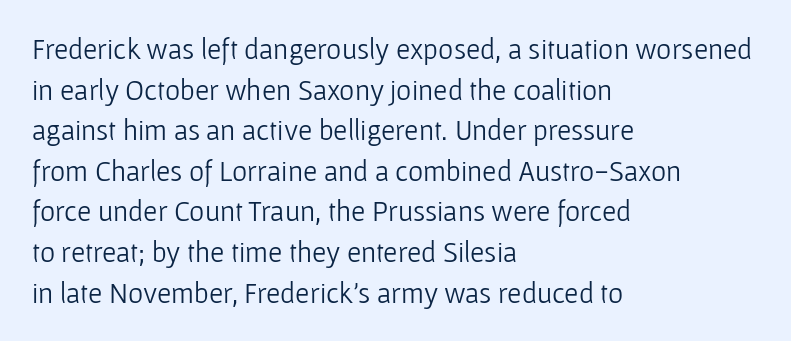
{"serif": "no", "italic": "no", "bold": "no", "weight": "light", "width": "normal", "stroke_contrast": "low", "x_height": "medium", "monospaced": "no", "underline": "no", "align": "left", "line_spacing": "normal", "line_spacing_ratio": 1.4, "letter_spacing": "normal", "letter_spacing_em": 0.0, "glyph_px": 29}
